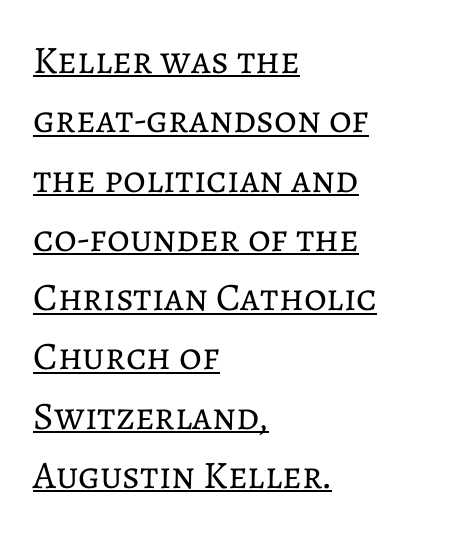
Q: Is the text bold? A: No.
Q: Is the text italic (slanted)? A: No, it is upright.
Q: Is the text underlined? A: Yes.
Q: How is the paragraph aligned? A: Left-aligned.
Q: Is the spacing between letters normal or unusually wide? A: Normal.
Q: Is the spacing between lines tight, normal or loose? A: Normal.
Q: Width (condensed, normal, or wide)? A: Normal.
Q: Stroke contrast? A: Low.
Q: x-height? A: Medium.
Q: Monospaced? A: No.
